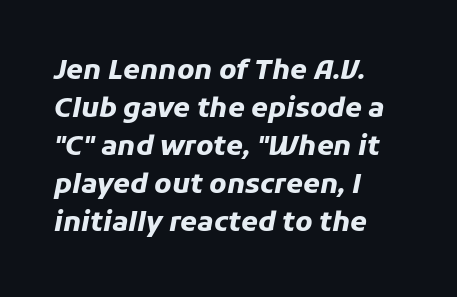
The image shows 27 px bold type, italic (leaning right); set left-aligned, normal line spacing (1.41x), normal letter spacing, not underlined.
